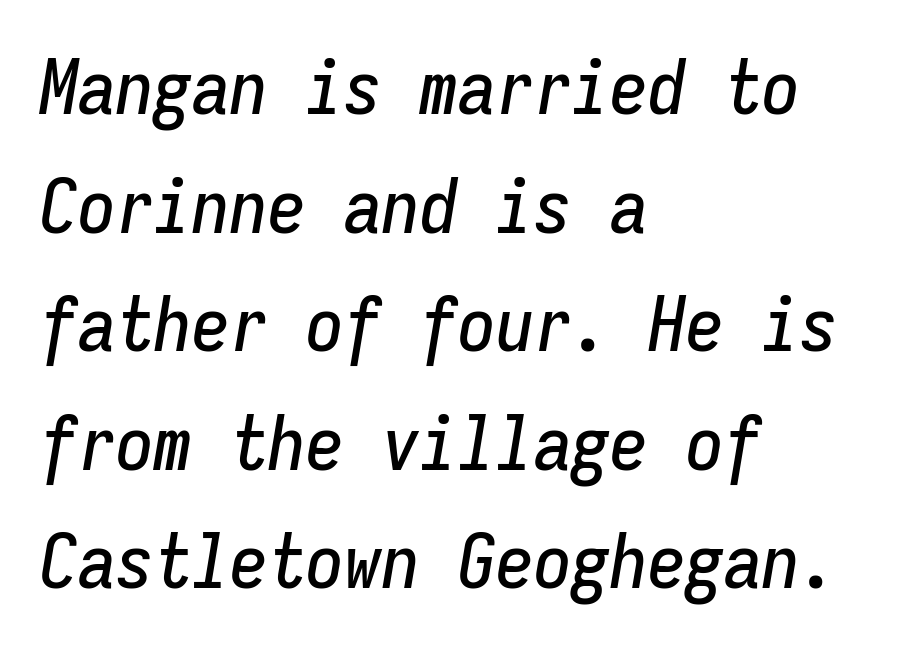
Q: Is the text italic (slanted)? A: Yes, it leans right by about 9 degrees.
Q: Is the text underlined? A: No.
Q: How is the paragraph aligned? A: Left-aligned.
Q: Is the spacing between letters normal or unusually wide? A: Normal.
Q: Is the spacing between lines tight, normal or loose? A: Normal.
Q: Width (condensed, normal, or wide)? A: Condensed.
Q: Stroke contrast? A: Low.
Q: x-height? A: Medium.
Q: Monospaced? A: Yes.
